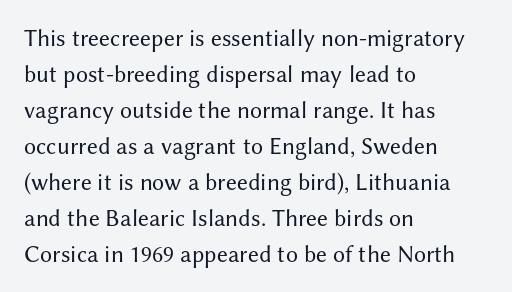
{"italic": "no", "bold": "no", "underline": "no", "align": "left", "line_spacing": "normal", "line_spacing_ratio": 1.5, "letter_spacing": "normal", "letter_spacing_em": 0.0, "glyph_px": 24}
